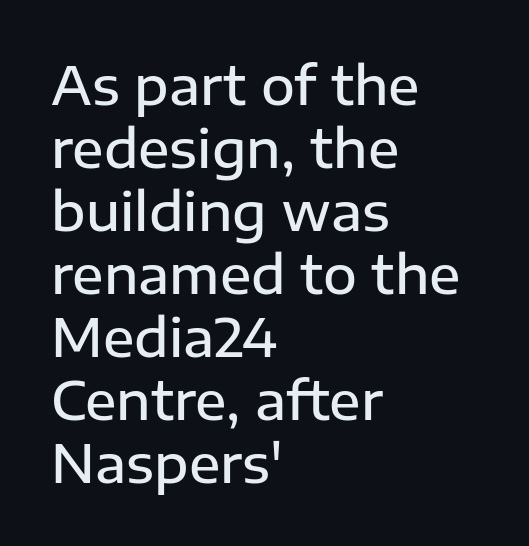
The image shows 52 px semibold sans-serif type, upright; set left-aligned, line spacing 1.21x, normal letter spacing, not underlined; low stroke contrast and a medium x-height.
